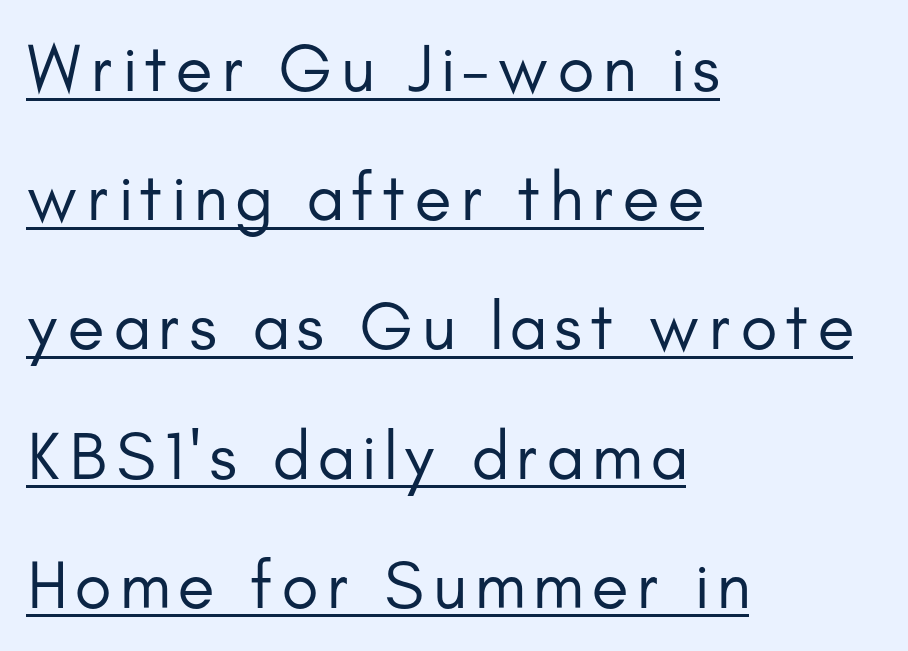
{"serif": "no", "italic": "no", "bold": "no", "weight": "regular", "width": "normal", "stroke_contrast": "low", "x_height": "small", "monospaced": "no", "underline": "yes", "align": "left", "line_spacing": "loose", "line_spacing_ratio": 1.9, "glyph_px": 68}
